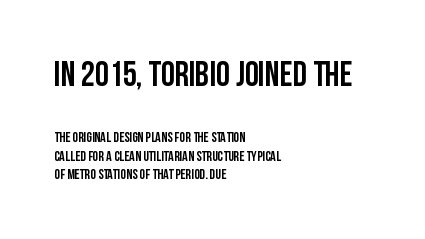
Q: Is the text italic (slanted)? A: No, it is upright.
Q: Is the typeface a serif or a sans-serif typeface? A: Sans-serif.
Q: Is the text underlined? A: No.
Q: How is the paragraph aligned? A: Left-aligned.
Q: Is the spacing between letters normal or unusually wide? A: Normal.
Q: Is the spacing between lines tight, normal or loose? A: Normal.
Q: Which block of text is set in a larger size, the first (top) or the second (bottom)? A: The first (top) one.
Q: Width (condensed, normal, or wide)? A: Condensed.
Q: Stroke contrast? A: Low.
Q: x-height? A: Large.
Q: Monospaced? A: No.
